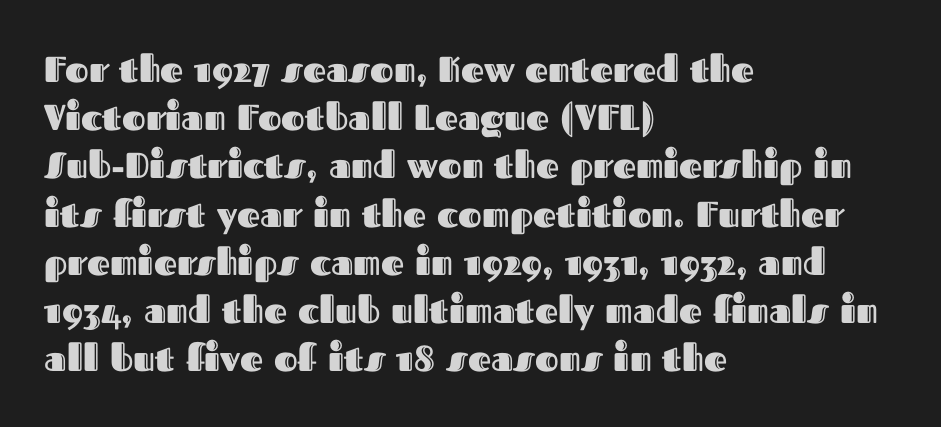
The image shows 36 px text type, upright; set left-aligned, normal line spacing (1.34x), normal letter spacing, not underlined; a medium x-height.
